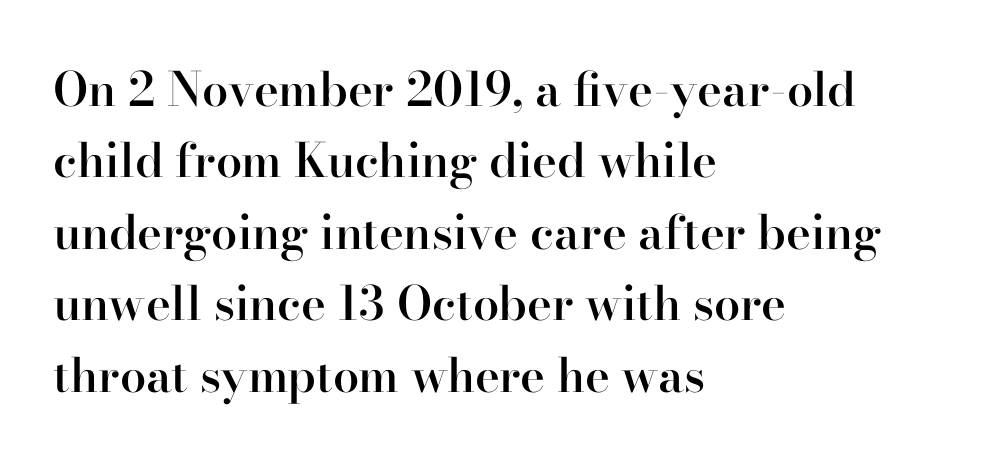
The image shows 47 px semibold serif type, upright; set left-aligned, normal line spacing (1.52x), normal letter spacing, not underlined; high stroke contrast and a small x-height.
